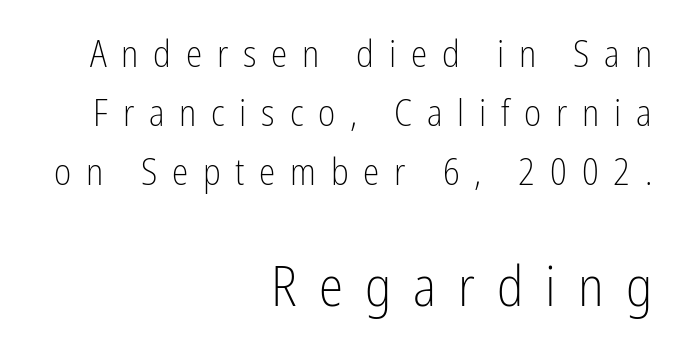
Is the lower block the larger one? Yes — the lower block carries the bigger type. The words here are not underlined. In terms of letterform style, serifs are entirely absent. Every row of glyphs terminates at an identical x-position on the right. A light-to-regular cut is what we see here.
